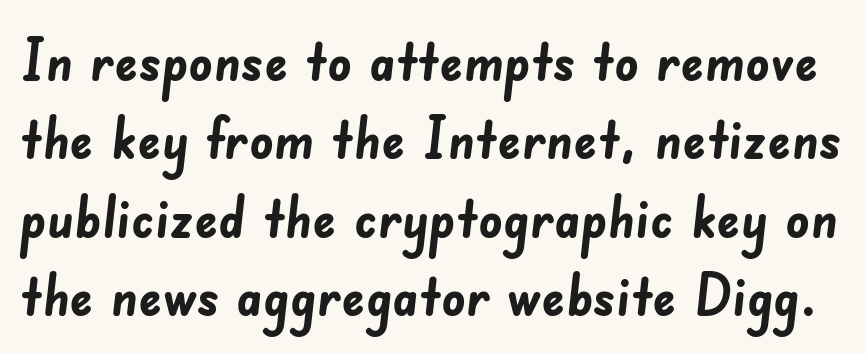
Strong, thick strokes mark this as bold type. Character widths vary here, with narrow letters taking less room than wide ones. The passage shown is typeset with a sans-serif family. Normally led — the rows are evenly, conventionally spaced. Between one letter and the next there's only the usual sliver of space.
